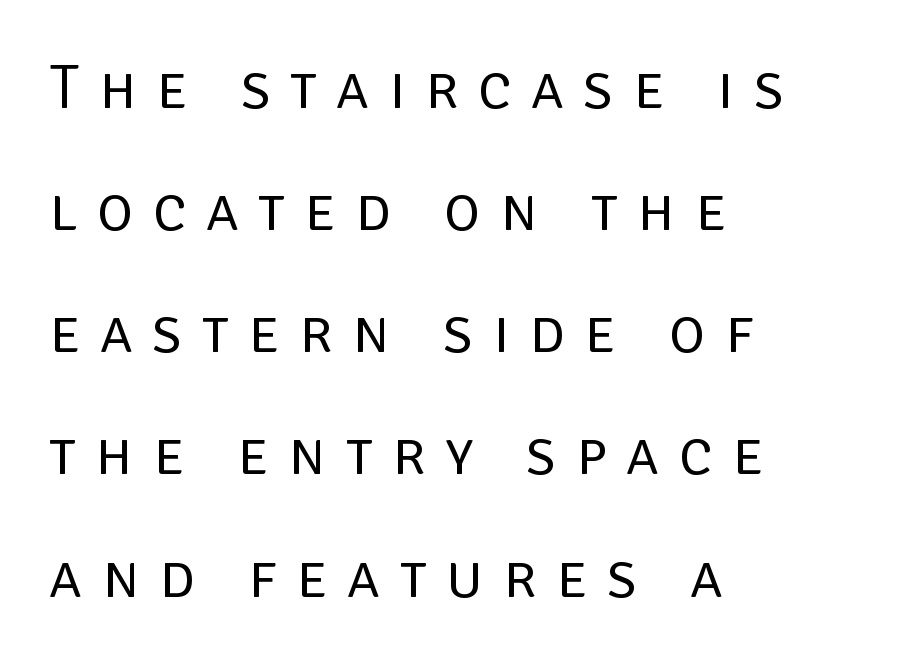
Horizontal alignment here is leftward, the default for most running prose. Type style note: lacks serifs. Tracking here is generous; glyphs stand well apart from one another. Descenders are the only things crossing below the line. The type sits square on the baseline with zero lean. Each stroke keeps to a modest, everyday thickness or less.
